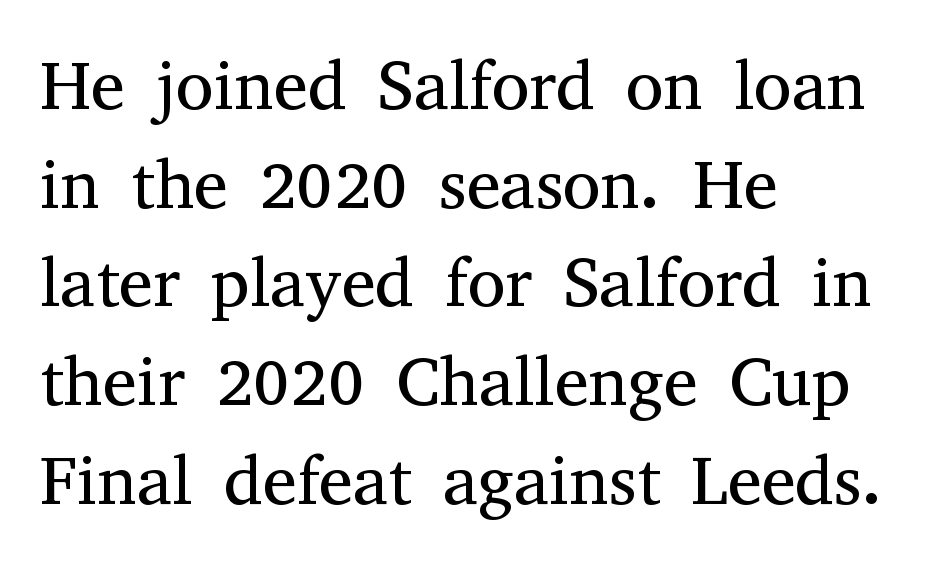
{"serif": "yes", "italic": "no", "bold": "no", "weight": "regular", "width": "normal", "stroke_contrast": "medium", "x_height": "medium", "monospaced": "no", "underline": "no", "align": "left", "line_spacing": "normal", "line_spacing_ratio": 1.43, "letter_spacing": "normal", "letter_spacing_em": 0.0, "glyph_px": 69}
